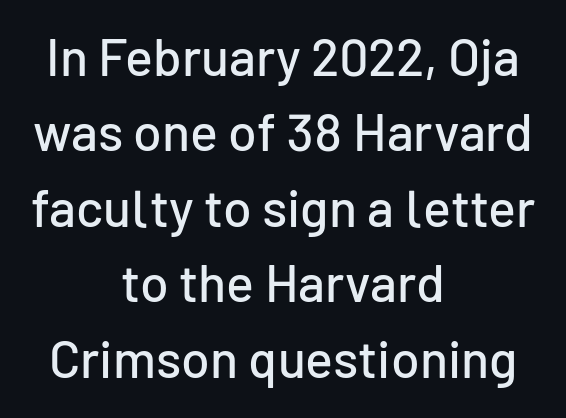
{"serif": "no", "italic": "no", "width": "normal", "stroke_contrast": "low", "x_height": "medium", "monospaced": "no", "underline": "no", "align": "center", "line_spacing": "normal", "line_spacing_ratio": 1.45, "letter_spacing": "normal", "letter_spacing_em": 0.0, "glyph_px": 52}
